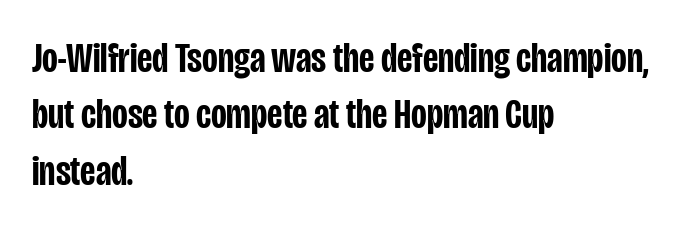
Each letter keeps its own natural width here, so spacing adapts to shape. This is the in-between weight designers call semibold or demi. The passage shown is typeset with a sans-serif family. Rendered with straight, roman letterforms. This sample is left-justified, so line endings fall wherever the words run out.
